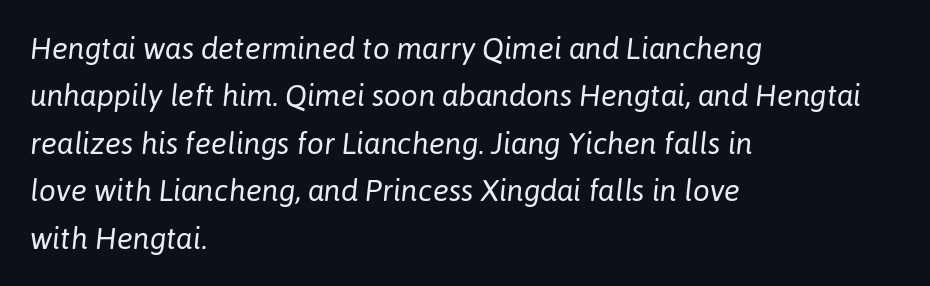
Q: Is the text bold? A: No.
Q: Is the text italic (slanted)? A: Yes, it leans right by about 6 degrees.
Q: Is the text underlined? A: No.
Q: How is the paragraph aligned? A: Left-aligned.
Q: Is the spacing between letters normal or unusually wide? A: Normal.
Q: Is the spacing between lines tight, normal or loose? A: Normal.
Q: Width (condensed, normal, or wide)? A: Normal.
Q: Stroke contrast? A: Low.
Q: x-height? A: Medium.
Q: Monospaced? A: No.
